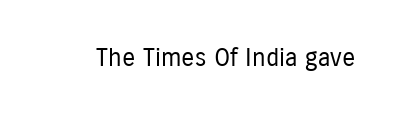
The rendering keeps characters at their native spacing. The font sits on the lighter half of the weight spectrum, regular included. Quick note: underline off. Is there any slant? The stems are plumb.
